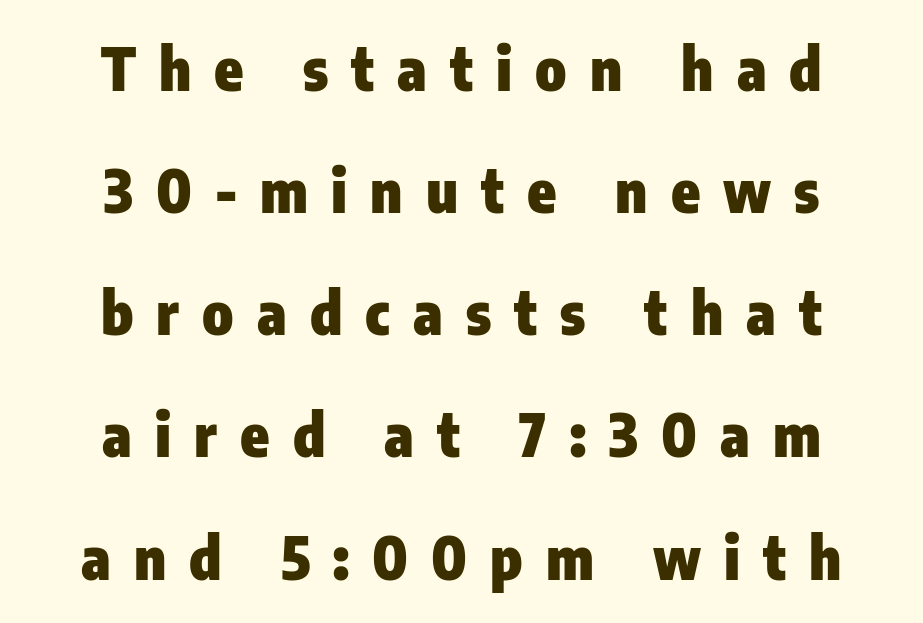
{"serif": "no", "italic": "no", "bold": "yes", "weight": "heavy", "width": "condensed", "stroke_contrast": "low", "x_height": "medium", "monospaced": "no", "underline": "no", "align": "center", "line_spacing": "loose", "line_spacing_ratio": 2.07, "letter_spacing": "wide", "letter_spacing_em": 0.39, "glyph_px": 59}
